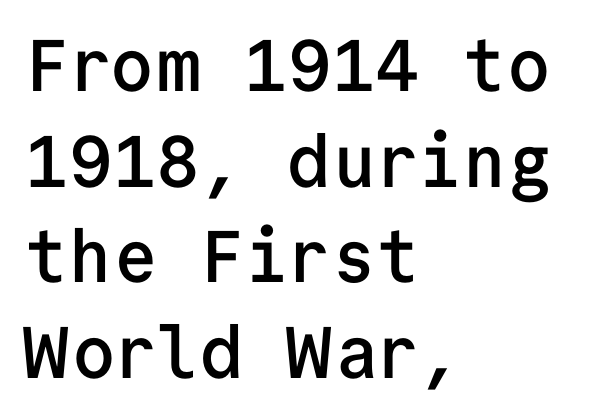
{"serif": "no", "italic": "no", "bold": "semi", "weight": "semibold", "width": "normal", "stroke_contrast": "low", "x_height": "medium", "monospaced": "yes", "underline": "no", "align": "left", "line_spacing": "normal", "line_spacing_ratio": 1.31, "letter_spacing": "normal", "letter_spacing_em": 0.0, "glyph_px": 73}
